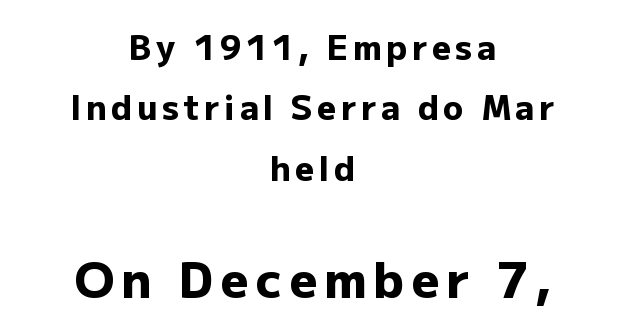
Q: Is the text bold? A: Yes.
Q: Is the text italic (slanted)? A: No, it is upright.
Q: Is the typeface a serif or a sans-serif typeface? A: Sans-serif.
Q: Is the text underlined? A: No.
Q: How is the paragraph aligned? A: Centered.
Q: Which block of text is set in a larger size, the first (top) or the second (bottom)? A: The second (bottom) one.
Q: Width (condensed, normal, or wide)? A: Normal.
Q: Stroke contrast? A: Low.
Q: x-height? A: Medium.
Q: Monospaced? A: No.
